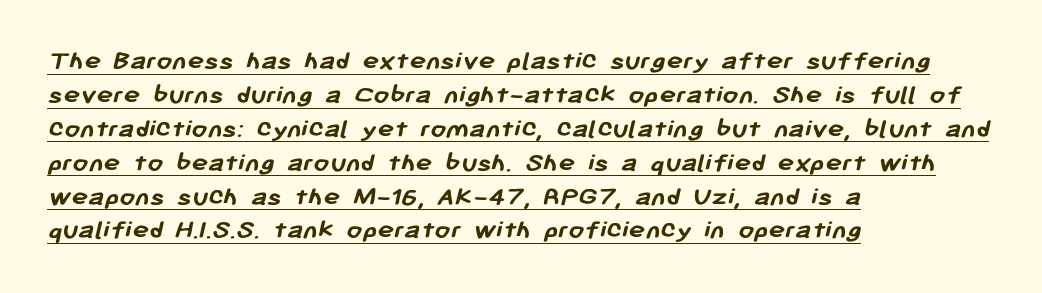
The image shows 28 px semibold sans-serif type; set left-aligned, line spacing 1.21x, normal letter spacing, underlined; low stroke contrast and a medium x-height.
